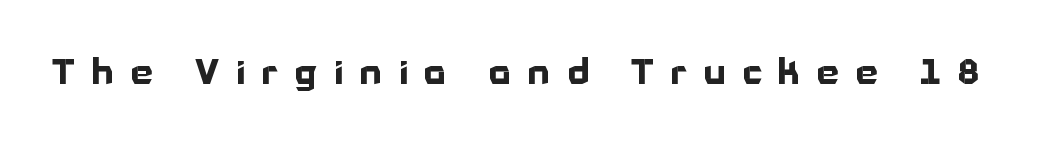
Loose tracking; the words dissolve into strings of separated letters. These words are printed bold, with thick strokes throughout. Serifs: no, the terminals of the letterforms are clean. You could not count columns in this text — the font is proportionally spaced. Decoration check: the copy has no underline.
